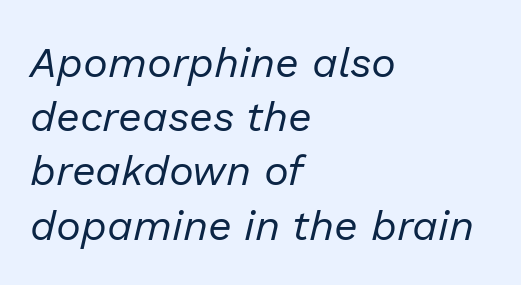
{"italic": "yes", "lean": "right", "slant_degrees": 13, "bold": "no", "weight": "regular", "width": "normal", "stroke_contrast": "low", "x_height": "medium", "monospaced": "no", "underline": "no", "align": "left", "line_spacing": "normal", "line_spacing_ratio": 1.29, "letter_spacing": "normal", "letter_spacing_em": 0.0, "glyph_px": 42}
